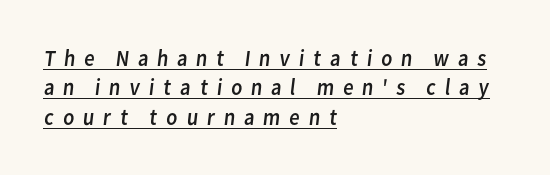
Q: Is the text bold? A: No.
Q: Is the text underlined? A: Yes.
Q: How is the paragraph aligned? A: Left-aligned.
Q: Is the spacing between letters normal or unusually wide? A: Unusually wide.
Q: Is the spacing between lines tight, normal or loose? A: Normal.
